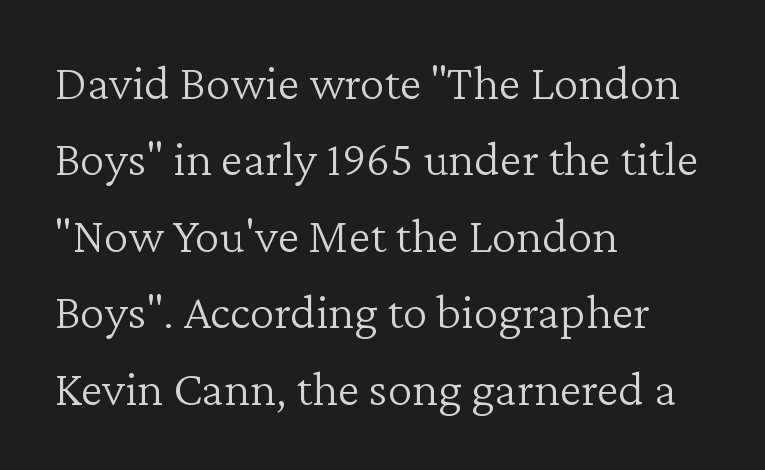
The image shows 50 px light serif type, upright; set left-aligned, normal line spacing (1.53x), normal letter spacing, not underlined; low stroke contrast and a medium x-height.
